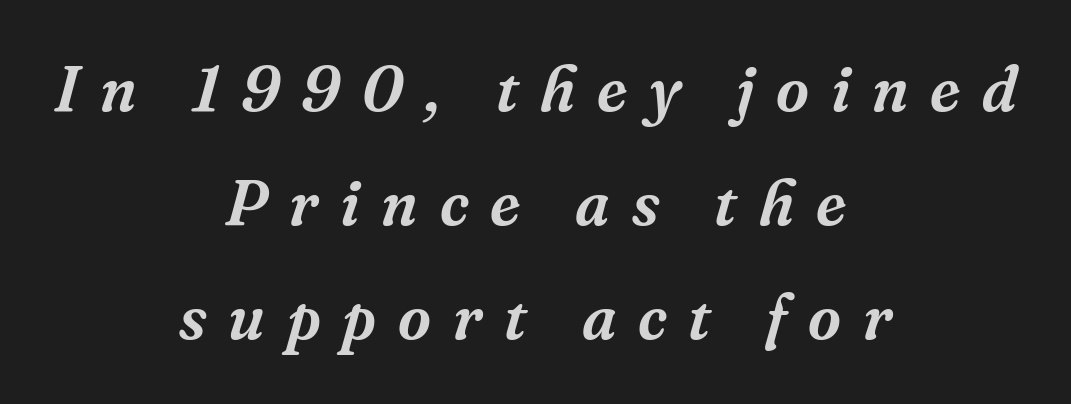
Glance below the letters and you will spot only blank space. Layout note: lines centered. The characters display serif detailing at their extremities. Display-style spreading of the glyphs; the letterfit is very open. You could not count columns in this text — the font is proportionally spaced.
